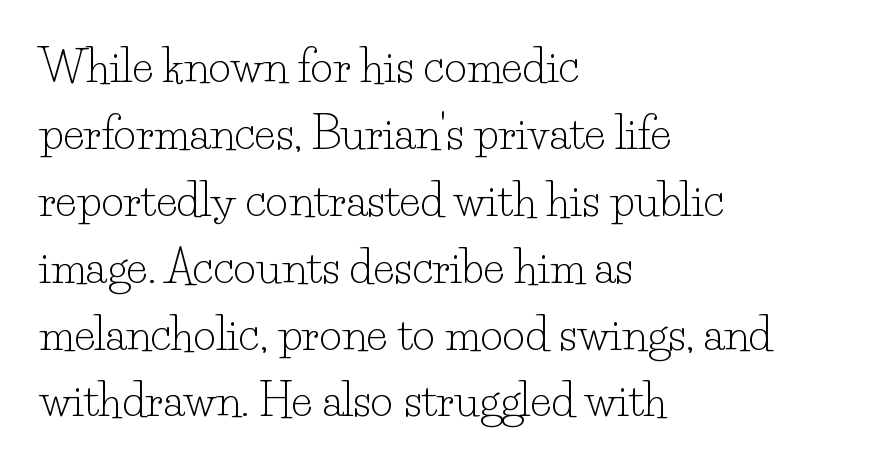
Q: Is the text bold? A: No.
Q: Is the text italic (slanted)? A: No, it is upright.
Q: Is the typeface a serif or a sans-serif typeface? A: Serif.
Q: Is the text underlined? A: No.
Q: How is the paragraph aligned? A: Left-aligned.
Q: Is the spacing between letters normal or unusually wide? A: Normal.
Q: Is the spacing between lines tight, normal or loose? A: Normal.
Q: Width (condensed, normal, or wide)? A: Normal.
Q: Stroke contrast? A: Low.
Q: x-height? A: Small.
Q: Monospaced? A: No.
